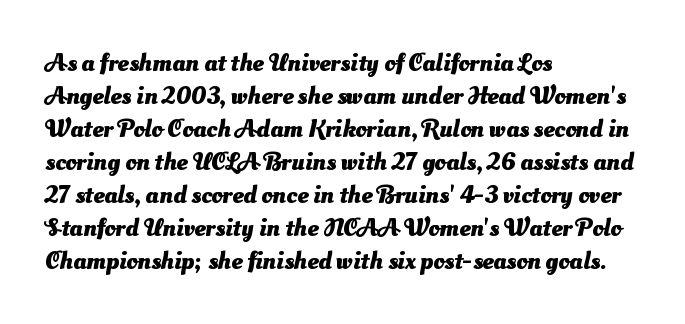
Q: Is the text bold? A: Yes.
Q: Is the text underlined? A: No.
Q: How is the paragraph aligned? A: Left-aligned.
Q: Is the spacing between letters normal or unusually wide? A: Normal.
Q: Is the spacing between lines tight, normal or loose? A: Normal.
